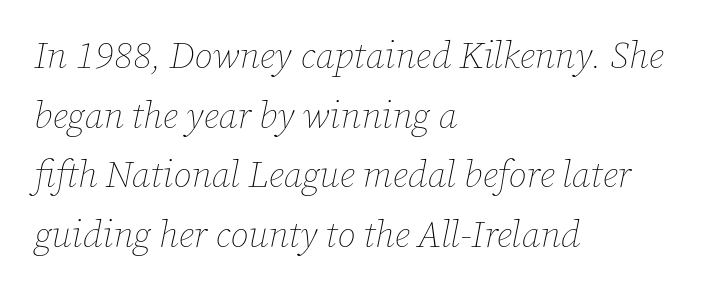
Q: Is the text bold? A: No.
Q: Is the text italic (slanted)? A: Yes, it leans right by about 12 degrees.
Q: Is the text underlined? A: No.
Q: How is the paragraph aligned? A: Left-aligned.
Q: Is the spacing between letters normal or unusually wide? A: Normal.
Q: Is the spacing between lines tight, normal or loose? A: Normal.
Q: Width (condensed, normal, or wide)? A: Normal.
Q: Stroke contrast? A: Low.
Q: x-height? A: Medium.
Q: Monospaced? A: No.
